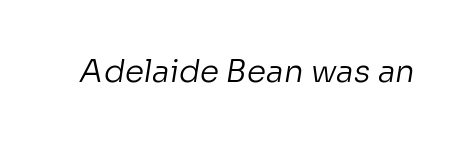
The image shows 31 px regular-weight sans-serif type; set normal letter spacing, not underlined; low stroke contrast and a medium x-height.
